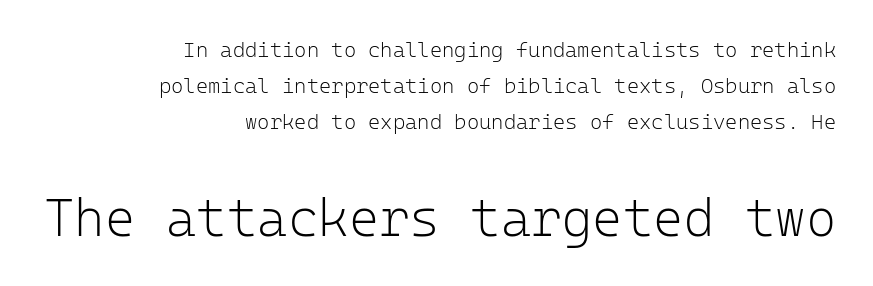
The image shows 52 px light sans-serif type, upright, monospaced; set right-aligned, line spacing 1.72x, normal letter spacing, not underlined; the second (bottom) block is 2.48x larger; low stroke contrast and a medium x-height.
